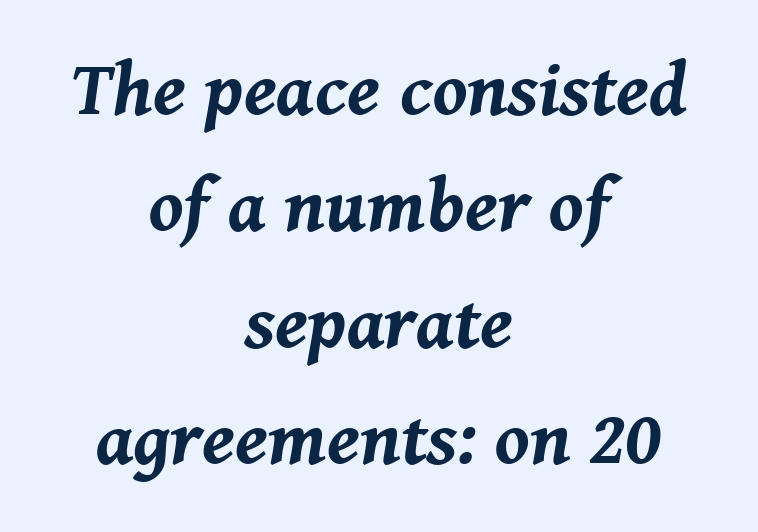
{"italic": "yes", "lean": "right", "slant_degrees": 8, "bold": "yes", "weight": "bold", "width": "normal", "stroke_contrast": "medium", "x_height": "medium", "monospaced": "no", "underline": "no", "align": "center", "line_spacing": "normal", "line_spacing_ratio": 1.53, "letter_spacing": "normal", "letter_spacing_em": 0.0, "glyph_px": 76}
